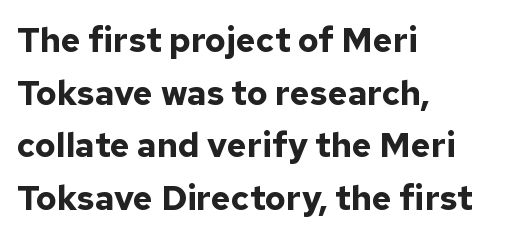
Q: Is the text bold? A: Yes.
Q: Is the text italic (slanted)? A: No, it is upright.
Q: Is the typeface a serif or a sans-serif typeface? A: Sans-serif.
Q: Is the text underlined? A: No.
Q: How is the paragraph aligned? A: Left-aligned.
Q: Is the spacing between letters normal or unusually wide? A: Normal.
Q: Is the spacing between lines tight, normal or loose? A: Normal.
Q: Width (condensed, normal, or wide)? A: Normal.
Q: Stroke contrast? A: Low.
Q: x-height? A: Medium.
Q: Monospaced? A: No.
